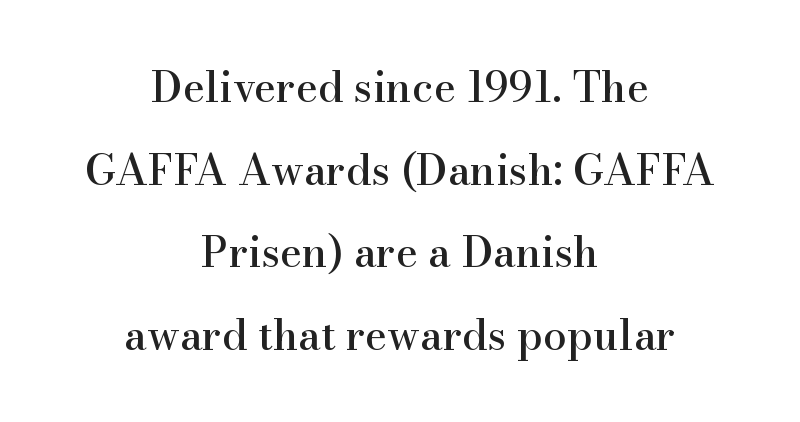
{"serif": "yes", "italic": "no", "width": "normal", "stroke_contrast": "high", "x_height": "small", "monospaced": "no", "underline": "no", "align": "center", "line_spacing": "loose", "line_spacing_ratio": 1.97, "letter_spacing": "normal", "letter_spacing_em": 0.0, "glyph_px": 42}
